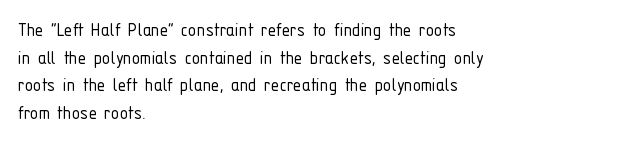
{"italic": "no", "bold": "no", "underline": "no", "align": "left", "line_spacing": "normal", "line_spacing_ratio": 1.31, "letter_spacing": "normal", "letter_spacing_em": 0.0, "glyph_px": 21}
